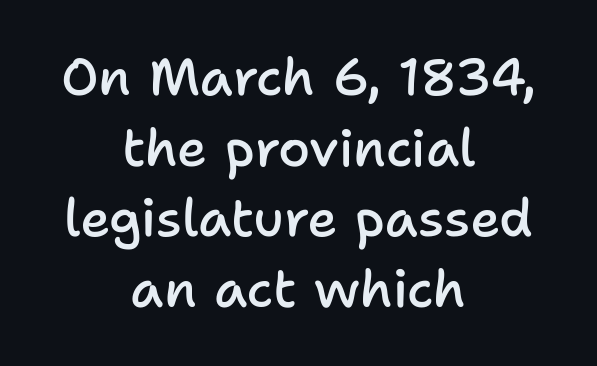
Unlike a traditional serif, this face leaves its strokes unadorned. Summary of weight: moderately heavy, a semibold. The string is rendered with underlining switched off. These lines are rendered in a variable-pitch font.
